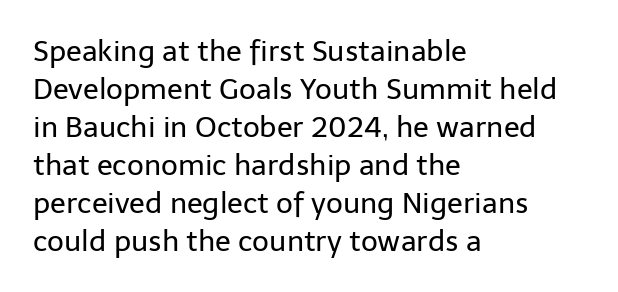
Q: Is the text bold? A: No.
Q: Is the text italic (slanted)? A: No, it is upright.
Q: Is the typeface a serif or a sans-serif typeface? A: Sans-serif.
Q: Is the text underlined? A: No.
Q: How is the paragraph aligned? A: Left-aligned.
Q: Is the spacing between letters normal or unusually wide? A: Normal.
Q: Is the spacing between lines tight, normal or loose? A: Normal.
Q: Width (condensed, normal, or wide)? A: Normal.
Q: Stroke contrast? A: Low.
Q: x-height? A: Medium.
Q: Monospaced? A: No.
